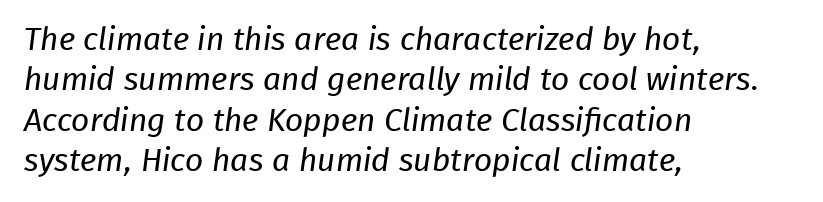
Vertical spacing — default. Compared with a centered layout, this one pins lines to the left instead. No letter is thick-stroked: the sample isn't bold. Underline: absent. Letter spacing: default.
